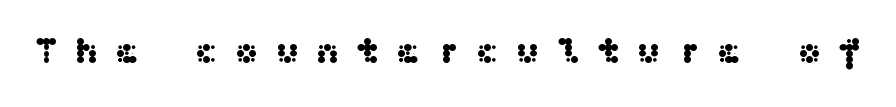
Q: Is the text italic (slanted)? A: No, it is upright.
Q: Is the typeface a serif or a sans-serif typeface? A: Sans-serif.
Q: Is the text underlined? A: No.
Q: Is the spacing between letters normal or unusually wide? A: Unusually wide.
Q: Width (condensed, normal, or wide)? A: Wide.
Q: Stroke contrast? A: Medium.
Q: x-height? A: Medium.
